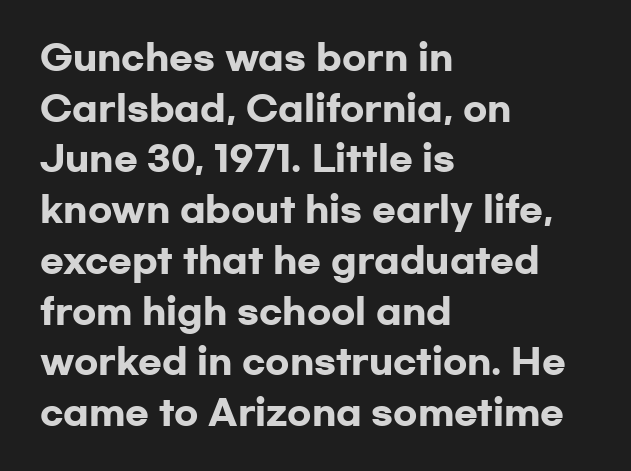
Q: Is the text bold? A: Yes.
Q: Is the text italic (slanted)? A: No, it is upright.
Q: Is the typeface a serif or a sans-serif typeface? A: Sans-serif.
Q: Is the text underlined? A: No.
Q: How is the paragraph aligned? A: Left-aligned.
Q: Is the spacing between letters normal or unusually wide? A: Normal.
Q: Is the spacing between lines tight, normal or loose? A: Normal.
Q: Width (condensed, normal, or wide)? A: Wide.
Q: Stroke contrast? A: Low.
Q: x-height? A: Medium.
Q: Monospaced? A: No.
